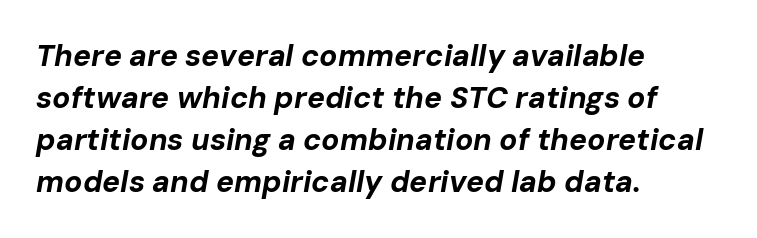
{"italic": "yes", "lean": "right", "slant_degrees": 10, "bold": "yes", "weight": "bold", "width": "normal", "stroke_contrast": "low", "x_height": "medium", "monospaced": "no", "underline": "no", "align": "left", "line_spacing": "normal", "line_spacing_ratio": 1.4, "letter_spacing": "normal", "letter_spacing_em": 0.0, "glyph_px": 30}
